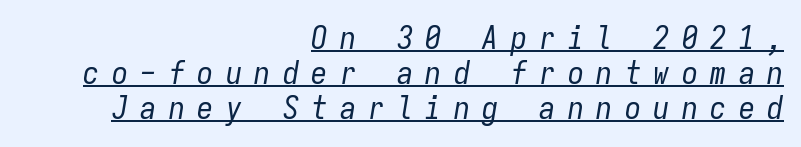
{"italic": "yes", "lean": "right", "slant_degrees": 9, "bold": "no", "weight": "regular", "width": "condensed", "stroke_contrast": "low", "x_height": "medium", "monospaced": "yes", "underline": "yes", "align": "right", "line_spacing": "tight", "line_spacing_ratio": 1.09, "letter_spacing": "wide", "letter_spacing_em": 0.39, "glyph_px": 32}
